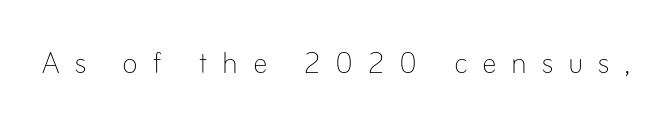
Is the letter spacing exaggerated? Yes — the characters are pushed far apart. Is this a heavy cut? Hardly; it is regular or lighter. Each letter keeps its own natural width here, so spacing adapts to shape. The typography opts for an upright posture over an oblique one. Unmarked baselines from the first word to the last.
